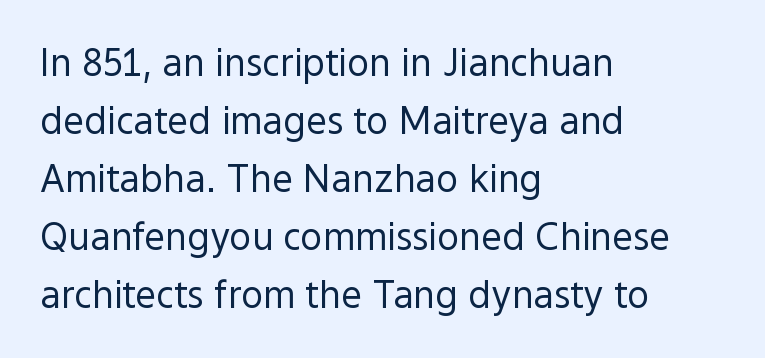
Q: Is the text bold? A: No.
Q: Is the text italic (slanted)? A: No, it is upright.
Q: Is the typeface a serif or a sans-serif typeface? A: Sans-serif.
Q: Is the text underlined? A: No.
Q: How is the paragraph aligned? A: Left-aligned.
Q: Is the spacing between letters normal or unusually wide? A: Normal.
Q: Is the spacing between lines tight, normal or loose? A: Normal.
Q: Width (condensed, normal, or wide)? A: Normal.
Q: x-height? A: Medium.
Q: Monospaced? A: No.
